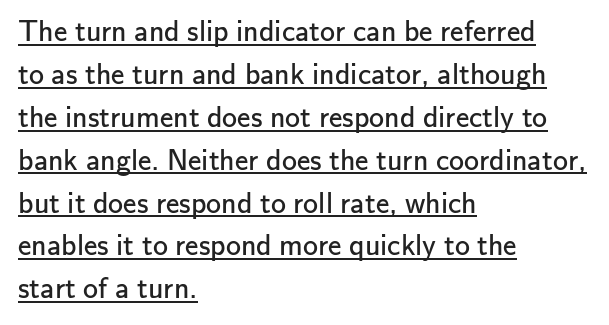
The image shows 30 px regular-weight sans-serif type, upright; set left-aligned, normal line spacing (1.43x), normal letter spacing, underlined; low stroke contrast and a small x-height.
